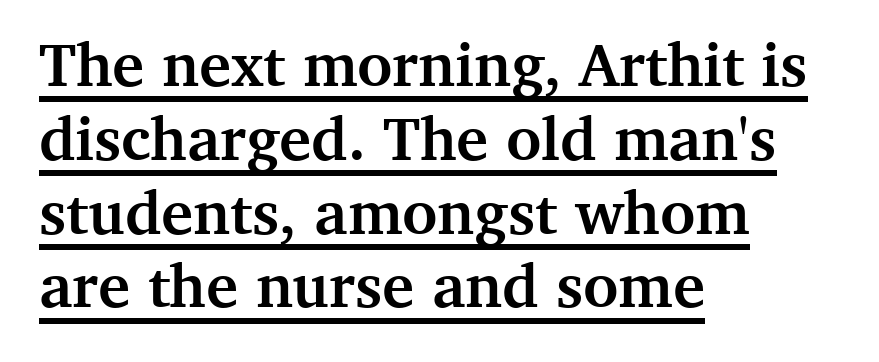
The image shows 61 px semibold serif type, upright; set left-aligned, line spacing 1.21x, normal letter spacing, underlined; medium stroke contrast and a medium x-height.
